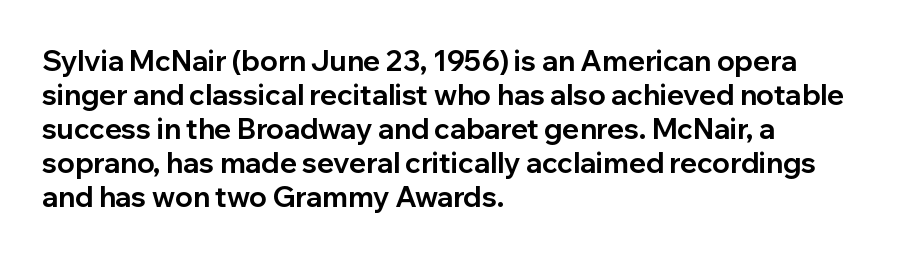
Q: Is the text bold? A: Yes.
Q: Is the text italic (slanted)? A: No, it is upright.
Q: Is the typeface a serif or a sans-serif typeface? A: Sans-serif.
Q: Is the text underlined? A: No.
Q: How is the paragraph aligned? A: Left-aligned.
Q: Is the spacing between letters normal or unusually wide? A: Normal.
Q: Width (condensed, normal, or wide)? A: Normal.
Q: Stroke contrast? A: Low.
Q: x-height? A: Medium.
Q: Monospaced? A: No.
